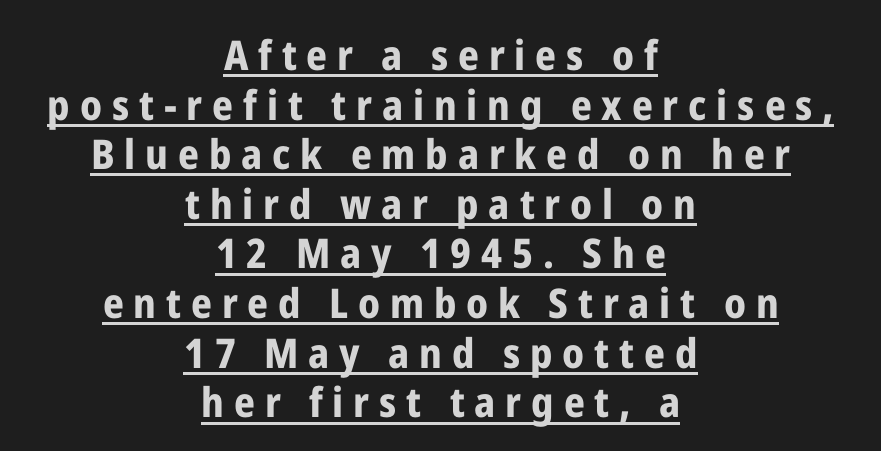
{"serif": "no", "italic": "no", "bold": "yes", "weight": "bold", "width": "condensed", "stroke_contrast": "low", "x_height": "medium", "monospaced": "no", "underline": "yes", "align": "center", "line_spacing_ratio": 1.21, "letter_spacing": "wide", "letter_spacing_em": 0.24, "glyph_px": 41}
